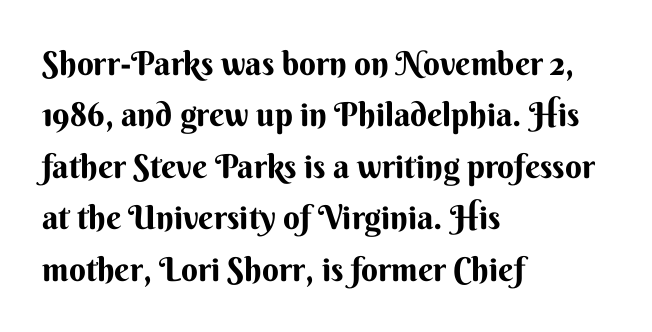
{"serif": "no", "italic": "no", "bold": "yes", "weight": "bold", "width": "normal", "stroke_contrast": "medium", "x_height": "small", "monospaced": "no", "underline": "no", "align": "left", "line_spacing": "normal", "line_spacing_ratio": 1.56, "letter_spacing": "normal", "letter_spacing_em": 0.0, "glyph_px": 33}
